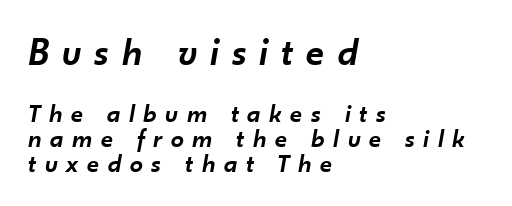
Q: Is the text bold? A: Semi-bold.
Q: Is the text italic (slanted)? A: Yes, it leans right by about 10 degrees.
Q: Is the text underlined? A: No.
Q: How is the paragraph aligned? A: Left-aligned.
Q: Is the spacing between letters normal or unusually wide? A: Unusually wide.
Q: Is the spacing between lines tight, normal or loose? A: Tight.
Q: Which block of text is set in a larger size, the first (top) or the second (bottom)? A: The first (top) one.
Q: Width (condensed, normal, or wide)? A: Normal.
Q: Stroke contrast? A: Low.
Q: x-height? A: Small.
Q: Monospaced? A: No.
